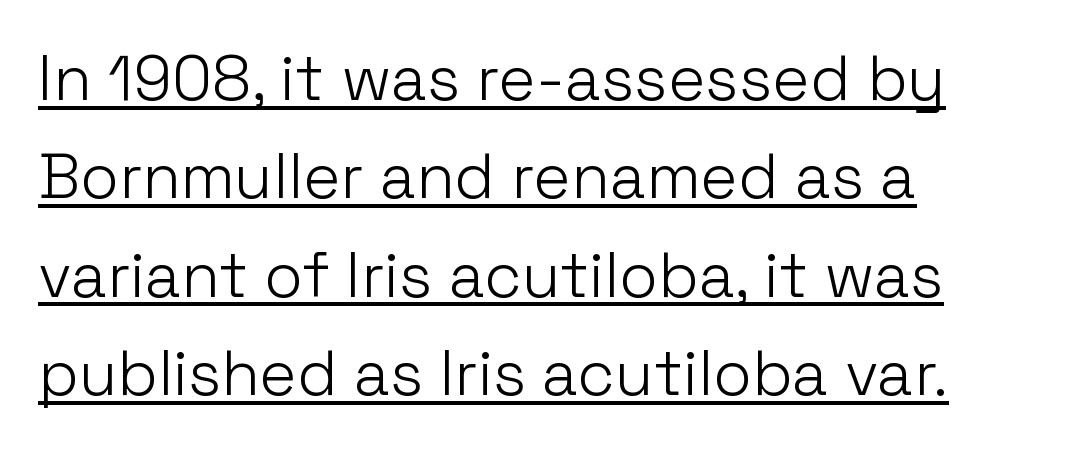
Q: Is the text bold? A: No.
Q: Is the text italic (slanted)? A: No, it is upright.
Q: Is the typeface a serif or a sans-serif typeface? A: Sans-serif.
Q: Is the text underlined? A: Yes.
Q: How is the paragraph aligned? A: Left-aligned.
Q: Is the spacing between letters normal or unusually wide? A: Normal.
Q: Is the spacing between lines tight, normal or loose? A: Normal.
Q: Width (condensed, normal, or wide)? A: Normal.
Q: Stroke contrast? A: Low.
Q: x-height? A: Medium.
Q: Monospaced? A: No.
